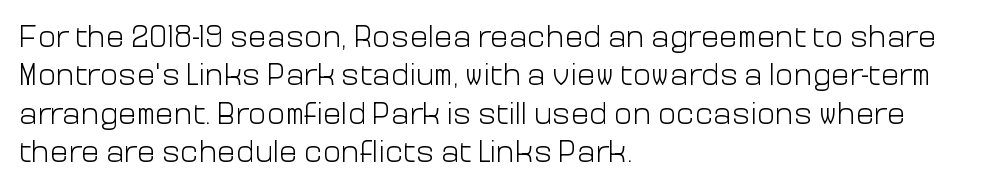
Leftover space on each line is placed entirely after the last word. The letterforms sit at book weight or below. You can tell it's not italic because the verticals are truly vertical. The glyphs are unaccompanied by any horizontal stroke below them. Regarding serifs, this sample does without them.
